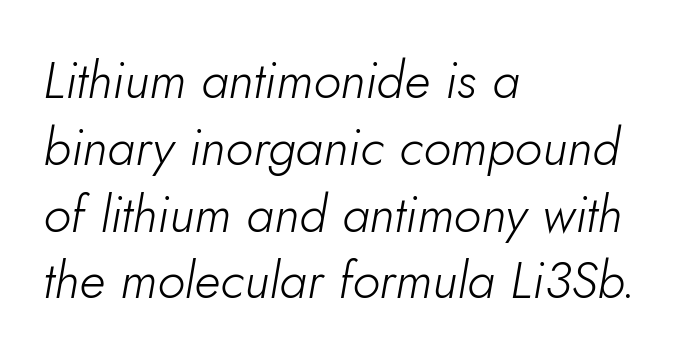
{"italic": "yes", "lean": "right", "slant_degrees": 5, "bold": "no", "weight": "light", "width": "normal", "stroke_contrast": "low", "x_height": "small", "monospaced": "no", "underline": "no", "align": "left", "line_spacing": "normal", "line_spacing_ratio": 1.31, "letter_spacing": "normal", "letter_spacing_em": 0.0, "glyph_px": 51}
